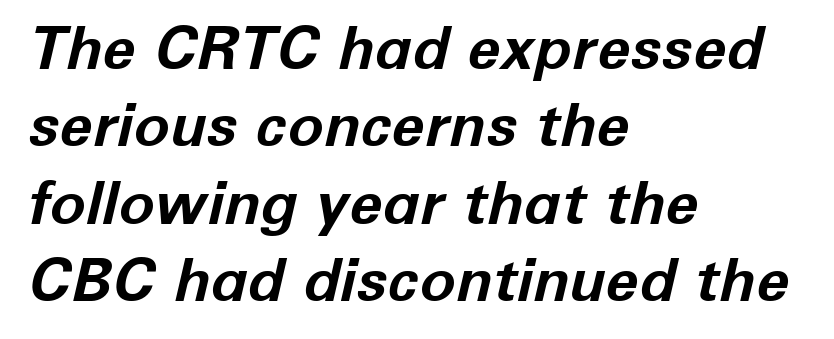
Q: Is the text bold? A: Yes.
Q: Is the text italic (slanted)? A: Yes, it leans right by about 12 degrees.
Q: Is the text underlined? A: No.
Q: How is the paragraph aligned? A: Left-aligned.
Q: Is the spacing between letters normal or unusually wide? A: Normal.
Q: Is the spacing between lines tight, normal or loose? A: Normal.
Q: Width (condensed, normal, or wide)? A: Normal.
Q: Stroke contrast? A: Low.
Q: x-height? A: Medium.
Q: Monospaced? A: No.
